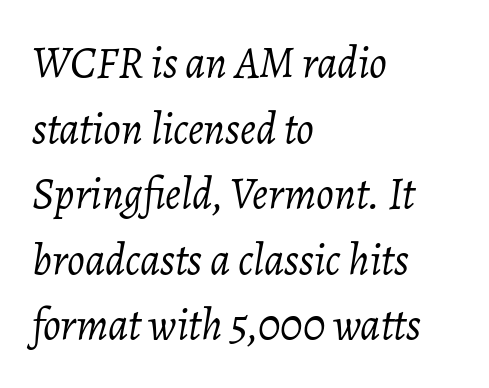
{"italic": "yes", "lean": "right", "slant_degrees": 7, "bold": "no", "weight": "light", "width": "normal", "stroke_contrast": "low", "x_height": "medium", "monospaced": "no", "underline": "no", "align": "left", "line_spacing": "normal", "line_spacing_ratio": 1.49, "letter_spacing": "normal", "letter_spacing_em": 0.0, "glyph_px": 44}
